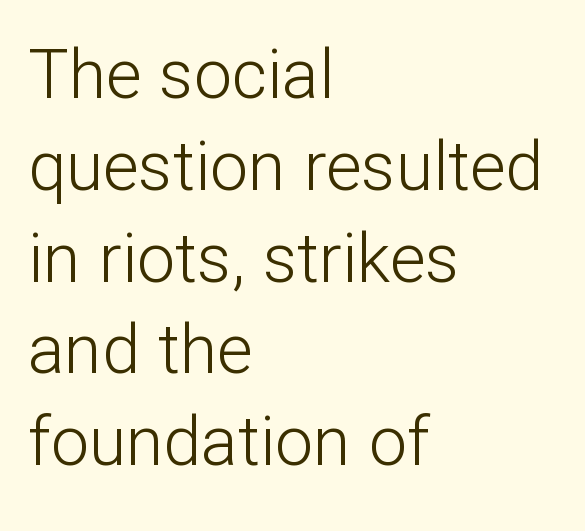
Observe the absence of serifs on each vertical stroke in this sample. Each letter keeps its own natural width here, so spacing adapts to shape. What's the leading like? Ordinary, nothing unusual. This sample uses an upright cut, with every glyph sitting square on the baseline. Where is the straight margin? On the left. The typeface has the unassuming heft of standard copy or less.
